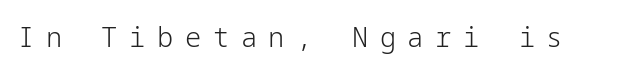
Q: Is the text bold? A: No.
Q: Is the text italic (slanted)? A: No, it is upright.
Q: Is the text underlined? A: No.
Q: Is the spacing between letters normal or unusually wide? A: Unusually wide.
